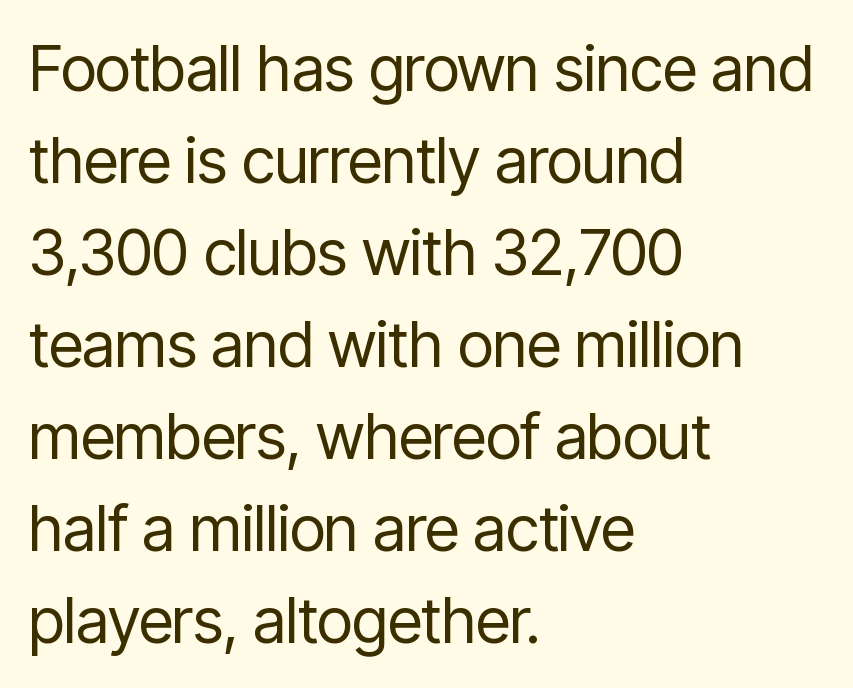
Q: Is the text bold? A: No.
Q: Is the text italic (slanted)? A: No, it is upright.
Q: Is the typeface a serif or a sans-serif typeface? A: Sans-serif.
Q: Is the text underlined? A: No.
Q: How is the paragraph aligned? A: Left-aligned.
Q: Is the spacing between letters normal or unusually wide? A: Normal.
Q: Is the spacing between lines tight, normal or loose? A: Normal.
Q: Width (condensed, normal, or wide)? A: Condensed.
Q: Stroke contrast? A: Low.
Q: x-height? A: Medium.
Q: Monospaced? A: No.
